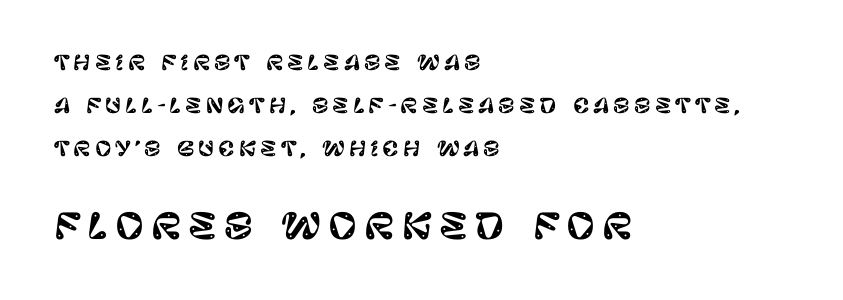
{"serif": "no", "width": "normal", "stroke_contrast": "low", "x_height": "large", "monospaced": "no", "underline": "no", "align": "left", "line_spacing": "loose", "line_spacing_ratio": 2.15, "letter_spacing": "wide", "letter_spacing_em": 0.2, "larger_block": "second", "size_ratio": 1.75, "glyph_px": 35}
